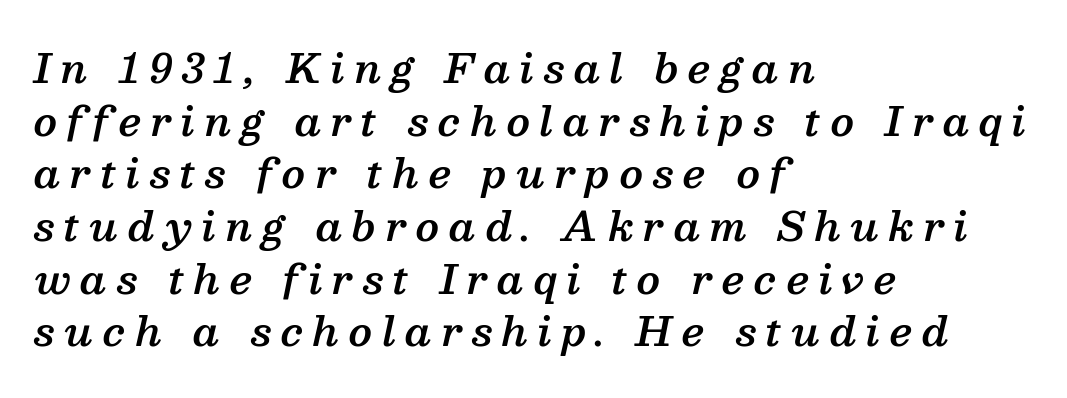
Q: Is the text bold? A: Semi-bold.
Q: Is the text italic (slanted)? A: Yes, it leans right by about 13 degrees.
Q: Is the typeface a serif or a sans-serif typeface? A: Serif.
Q: Is the text underlined? A: No.
Q: How is the paragraph aligned? A: Left-aligned.
Q: Is the spacing between letters normal or unusually wide? A: Unusually wide.
Q: Is the spacing between lines tight, normal or loose? A: Normal.
Q: Width (condensed, normal, or wide)? A: Normal.
Q: Stroke contrast? A: Medium.
Q: x-height? A: Medium.
Q: Monospaced? A: No.
